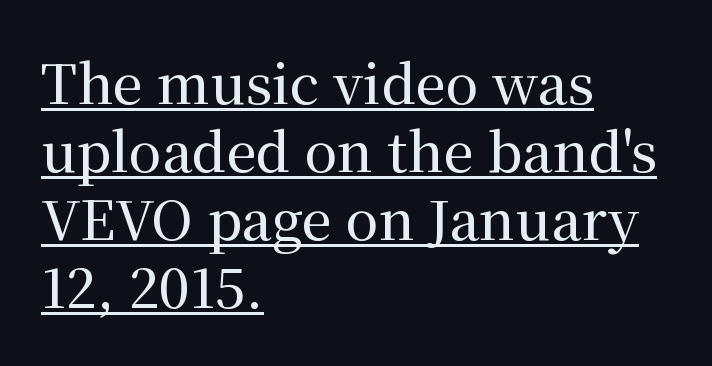
The image shows 54 px serif type, upright; set left-aligned, normal line spacing (1.26x), normal letter spacing, underlined; medium stroke contrast and a medium x-height.
